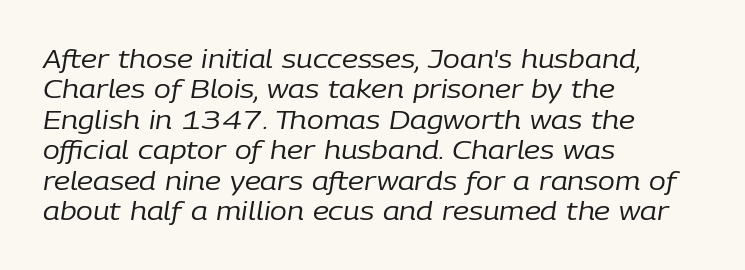
The image shows 25 px text type, italic (leaning right); set left-aligned, line spacing 1.22x, normal letter spacing, not underlined.
